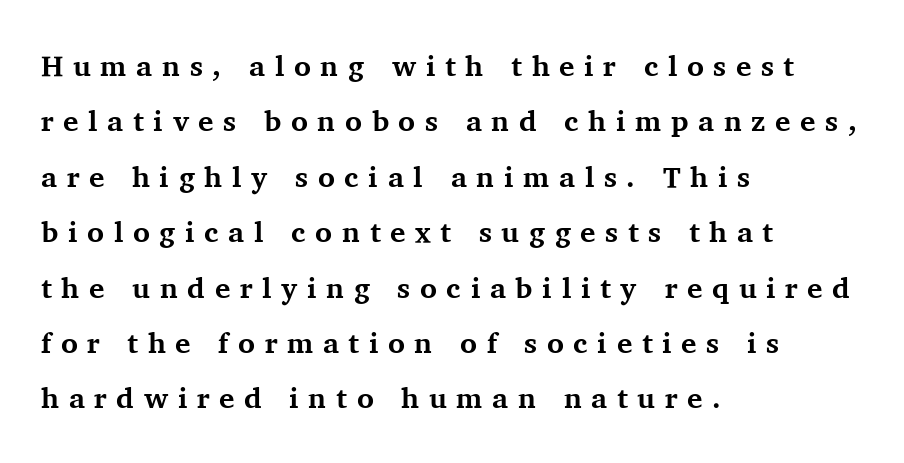
The image shows 29 px bold serif type, upright; set left-aligned, loose line spacing (1.91x), unusually wide letter spacing (+0.33 em), not underlined; medium stroke contrast and a medium x-height.
